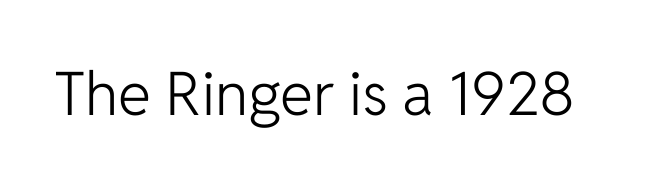
{"serif": "no", "italic": "no", "bold": "no", "weight": "light", "width": "normal", "stroke_contrast": "low", "x_height": "medium", "monospaced": "no", "underline": "no", "letter_spacing": "normal", "letter_spacing_em": 0.0, "glyph_px": 60}
